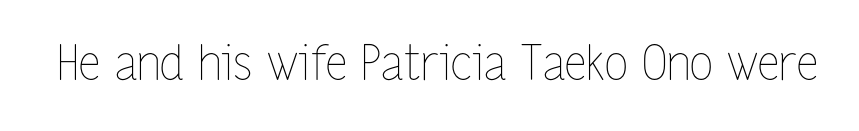
On a weight scale, this lands at 450 or below. Is this a fixed-width face? No — the glyphs have proportional, varying widths. Upright lettering throughout. Look at the tracking — it's just the regular setting, nothing added.
